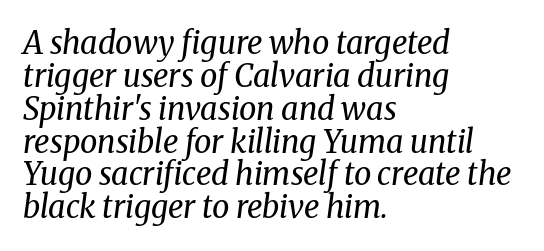
{"serif": "yes", "italic": "yes", "lean": "right", "slant_degrees": 8, "bold": "no", "weight": "regular", "width": "normal", "stroke_contrast": "medium", "x_height": "medium", "monospaced": "no", "underline": "no", "align": "left", "line_spacing": "tight", "line_spacing_ratio": 1.06, "letter_spacing": "normal", "letter_spacing_em": 0.0, "glyph_px": 31}
